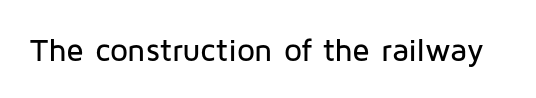
Rendered with straight, roman letterforms. You could not count columns in this text — the font is proportionally spaced. Rule under the text: the space is simply empty. The letters carry no serifs — their stems end cleanly without finishing strokes. This sample uses plain, unmodified letter spacing.
